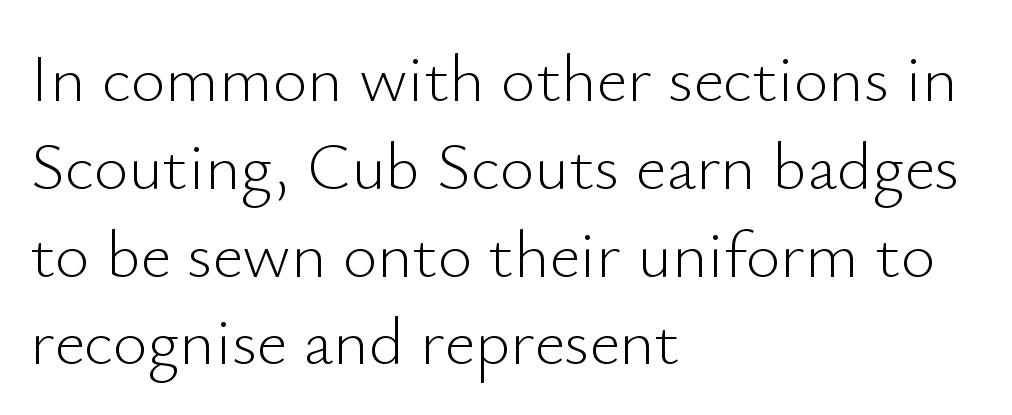
The image shows 67 px light sans-serif type, upright; set left-aligned, normal line spacing (1.31x), normal letter spacing, not underlined; low stroke contrast and a small x-height.
